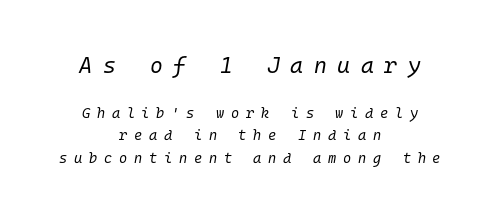
The image shows 22 px text type, italic (leaning right); set centered, normal line spacing (1.6x), unusually wide letter spacing (+0.48 em), not underlined; the first (top) block is 1.57x larger.
